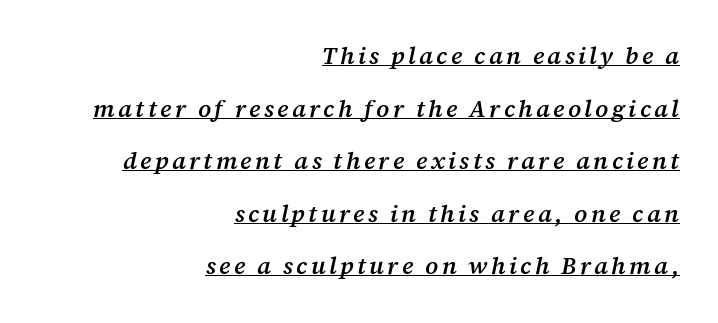
The image shows 24 px text type, italic (leaning right); set right-aligned, loose line spacing (2.19x), underlined.
